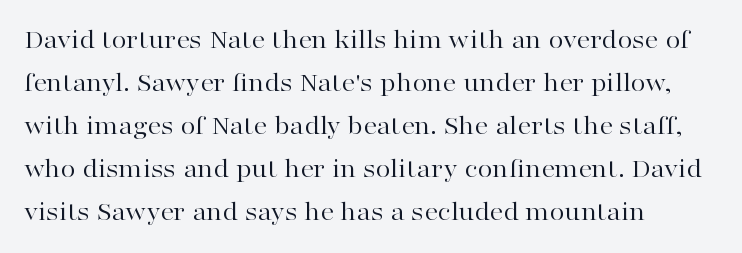
Q: Is the text bold? A: No.
Q: Is the text italic (slanted)? A: No, it is upright.
Q: Is the text underlined? A: No.
Q: How is the paragraph aligned? A: Left-aligned.
Q: Is the spacing between letters normal or unusually wide? A: Normal.
Q: Is the spacing between lines tight, normal or loose? A: Normal.
